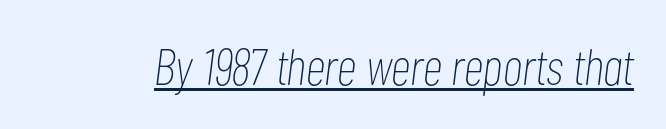
The image shows 52 px thin, condensed type, italic (leaning right); set normal letter spacing, underlined; low stroke contrast and a medium x-height.
